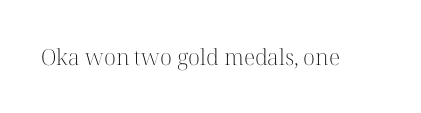
{"italic": "no", "bold": "no", "underline": "no", "letter_spacing": "normal", "letter_spacing_em": 0.0, "glyph_px": 22}
